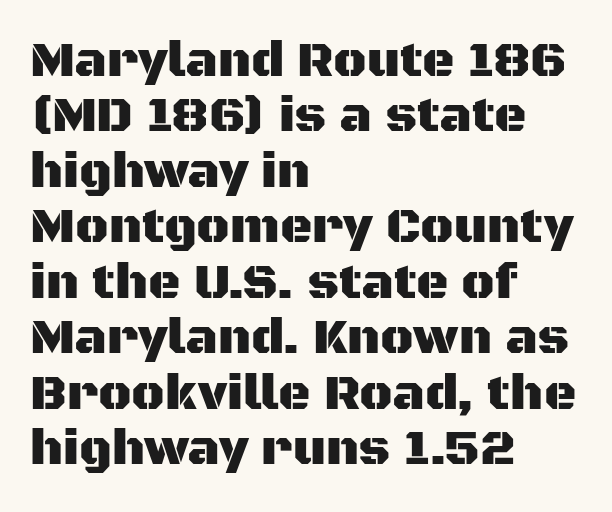
{"serif": "no", "italic": "no", "width": "normal", "stroke_contrast": "medium", "x_height": "large", "monospaced": "no", "underline": "no", "align": "left", "line_spacing": "tight", "line_spacing_ratio": 1.11, "letter_spacing": "normal", "letter_spacing_em": 0.0, "glyph_px": 50}
